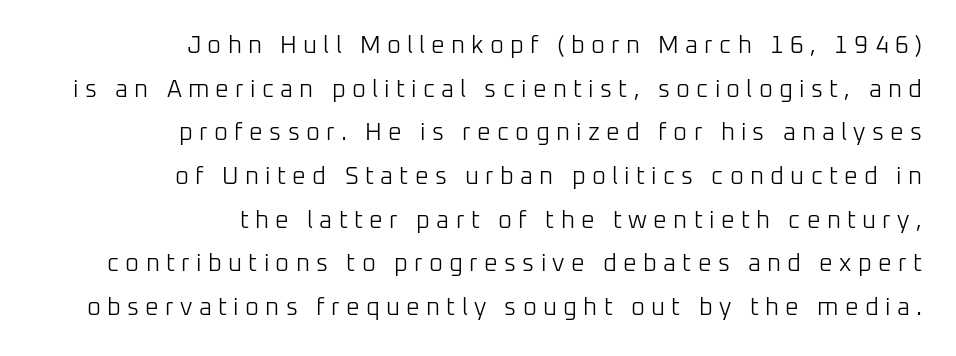
Every character sits straight up, as roman type does. Unmarked baselines from the first word to the last. In CSS terms this would be text-align: right. The gaps between neighbouring characters are conspicuously large. Nothing heavy about these letters — not bold at all.
